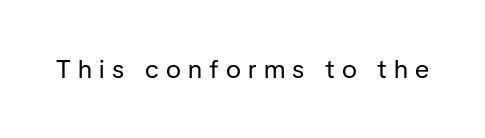
The image shows 26 px text type, upright; set unusually wide letter spacing (+0.28 em), not underlined.
